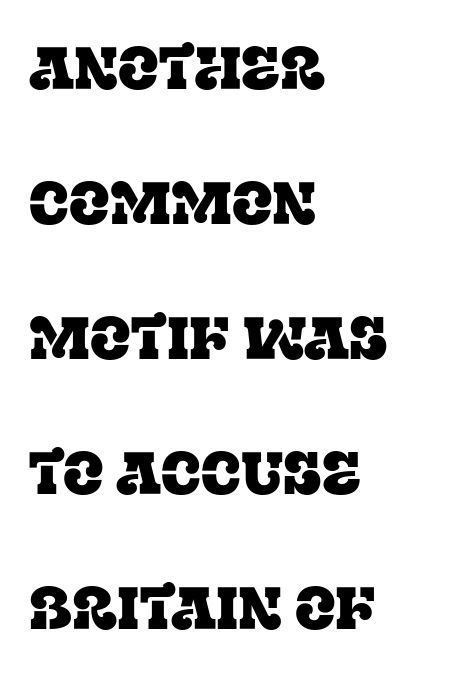
The image shows 60 px serif type, upright; set left-aligned, loose line spacing (2.25x), normal letter spacing, not underlined; low stroke contrast and a large x-height.
